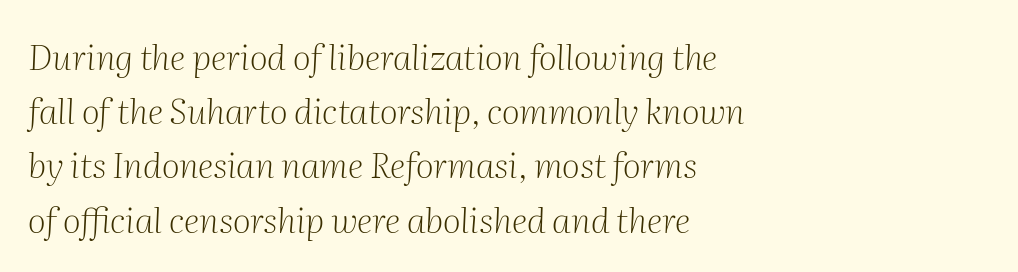
Q: Is the text bold? A: No.
Q: Is the text italic (slanted)? A: Yes, it leans right by about 2 degrees.
Q: Is the typeface a serif or a sans-serif typeface? A: Serif.
Q: Is the text underlined? A: No.
Q: How is the paragraph aligned? A: Left-aligned.
Q: Is the spacing between letters normal or unusually wide? A: Normal.
Q: Is the spacing between lines tight, normal or loose? A: Normal.
Q: Width (condensed, normal, or wide)? A: Normal.
Q: Stroke contrast? A: Medium.
Q: x-height? A: Medium.
Q: Monospaced? A: No.
